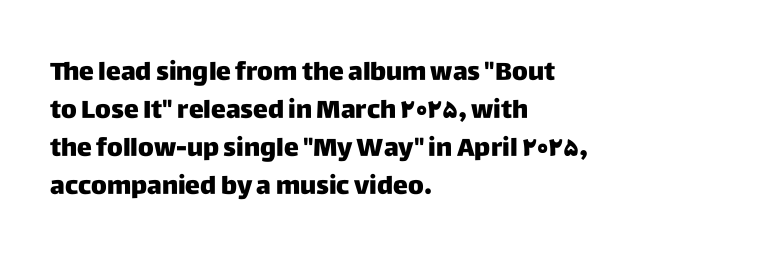
{"italic": "no", "underline": "no", "align": "left", "line_spacing": "normal", "line_spacing_ratio": 1.52, "letter_spacing": "normal", "letter_spacing_em": 0.0, "glyph_px": 25}
